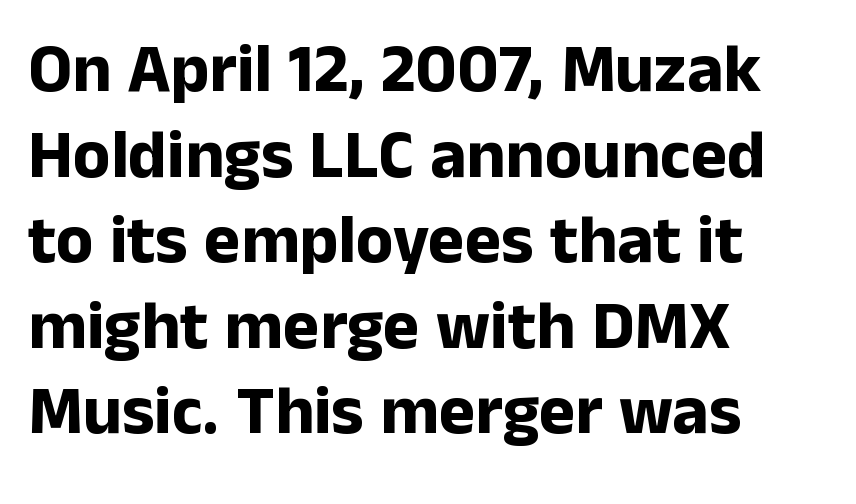
Here the glyphs are tracked normally, forming tight word shapes. Casual observation: everything's shoved over to the left. The font family rendered here belongs to the sans-serif group. What weight is shown? A full bold with thick strokes. Letters rest on an invisible, unmarked baseline.
